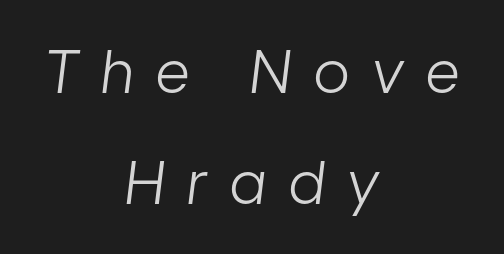
The image shows 59 px light, condensed type, italic (leaning right); set centered, line spacing 1.88x, unusually wide letter spacing (+0.39 em), not underlined; low stroke contrast and a medium x-height.
